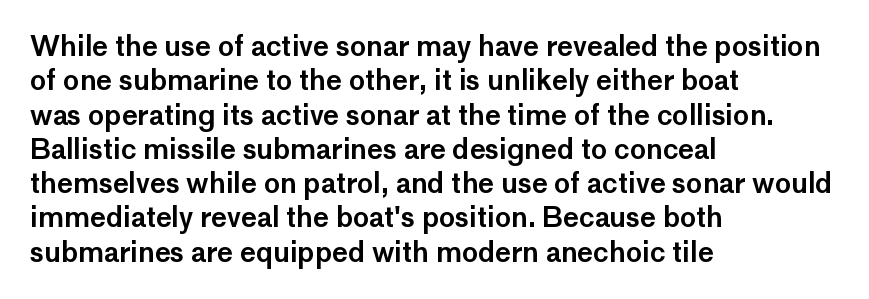
Q: Is the text italic (slanted)? A: No, it is upright.
Q: Is the text underlined? A: No.
Q: How is the paragraph aligned? A: Left-aligned.
Q: Is the spacing between letters normal or unusually wide? A: Normal.
Q: Is the spacing between lines tight, normal or loose? A: Normal.
